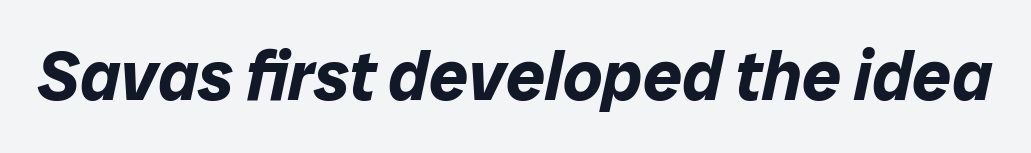
{"italic": "yes", "lean": "right", "slant_degrees": 12, "bold": "yes", "weight": "bold", "width": "normal", "stroke_contrast": "low", "x_height": "medium", "monospaced": "no", "underline": "no", "letter_spacing": "normal", "letter_spacing_em": 0.0, "glyph_px": 69}
